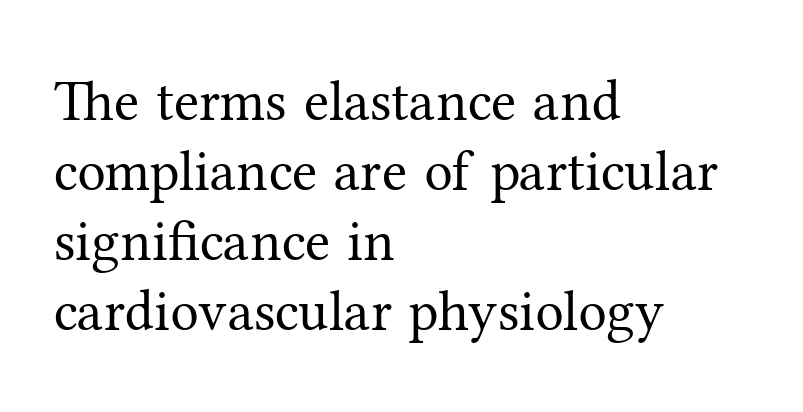
The face used here is rendered with its standard letterfit. This sample uses an upright cut, with every glyph sitting square on the baseline. The passage shown is typeset with a serif family. The font sits on the lighter half of the weight spectrum, regular included. Looks like regular typesetting: each glyph gets only the width it needs.
